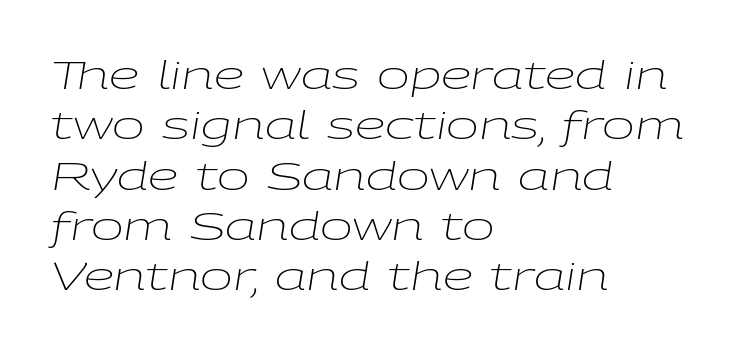
Caption: multi-line text, flush left, ragged right. The cut favours lightness, reaching ordinary text weight at its darkest. Vertically, the passage feels balanced, rows spaced as you'd expect. Looking at the ascenders, they clearly lean. You could not count columns in this text — the font is proportionally spaced. Unmarked baselines from the first word to the last.
